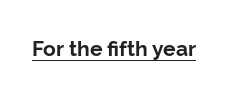
Q: Is the text bold? A: Yes.
Q: Is the text italic (slanted)? A: No, it is upright.
Q: Is the text underlined? A: Yes.
Q: Is the spacing between letters normal or unusually wide? A: Normal.
